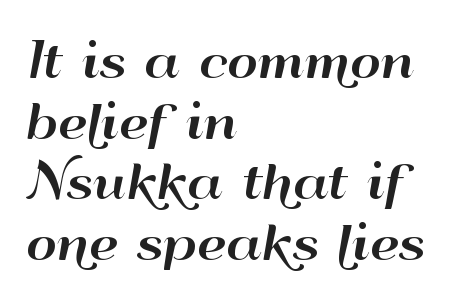
Q: Is the text italic (slanted)? A: Yes.
Q: Is the typeface a serif or a sans-serif typeface? A: Sans-serif.
Q: Is the text underlined? A: No.
Q: How is the paragraph aligned? A: Left-aligned.
Q: Is the spacing between letters normal or unusually wide? A: Normal.
Q: Is the spacing between lines tight, normal or loose? A: Normal.
Q: Width (condensed, normal, or wide)? A: Wide.
Q: Stroke contrast? A: High.
Q: x-height? A: Small.
Q: Monospaced? A: No.
